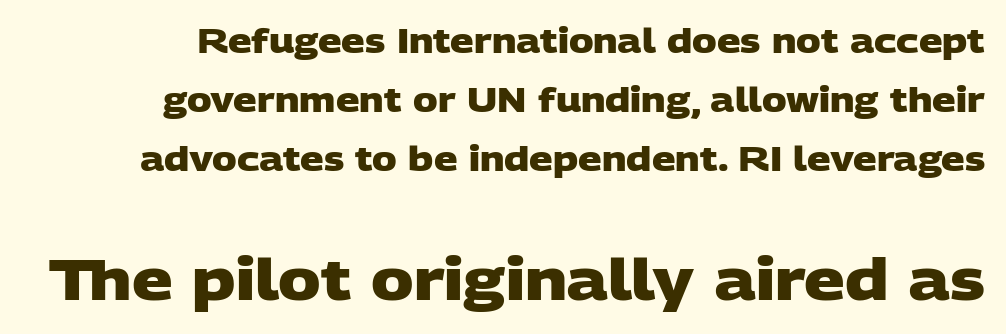
Q: Is the text bold? A: Yes.
Q: Is the typeface a serif or a sans-serif typeface? A: Sans-serif.
Q: Is the text underlined? A: No.
Q: Is the spacing between letters normal or unusually wide? A: Normal.
Q: Which block of text is set in a larger size, the first (top) or the second (bottom)? A: The second (bottom) one.
Q: Width (condensed, normal, or wide)? A: Wide.
Q: Stroke contrast? A: Low.
Q: x-height? A: Large.
Q: Monospaced? A: No.
